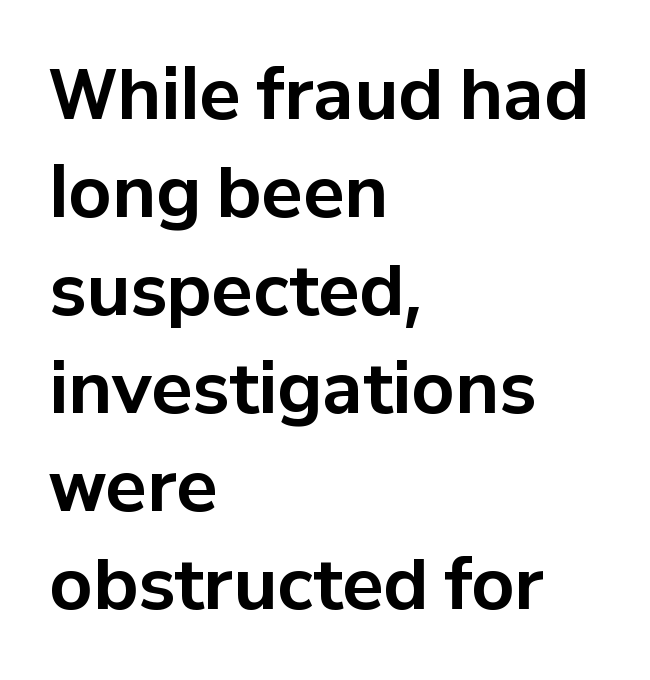
The image shows 68 px bold sans-serif type, upright; set left-aligned, normal line spacing (1.44x), normal letter spacing, not underlined; low stroke contrast and a medium x-height.
